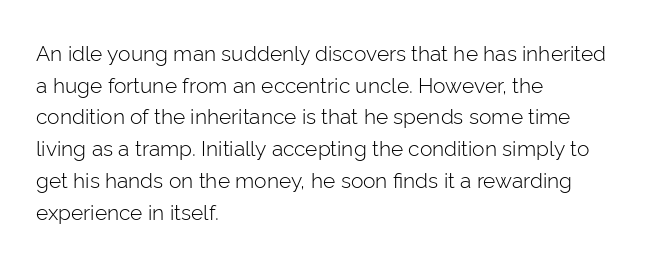
Style check: upright. Leftover space on each line is placed entirely after the last word. The rows are spaced the way most documents space them. The font is comparable to plain body text, perhaps lighter. Honestly, there is no underline to notice here at all. Nobody touched the tracking dial on this one.
